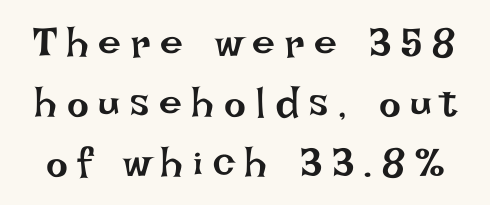
The image shows 41 px regular-weight type, upright; set normal line spacing (1.46x), unusually wide letter spacing (+0.24 em), not underlined; low stroke contrast and a large x-height.
